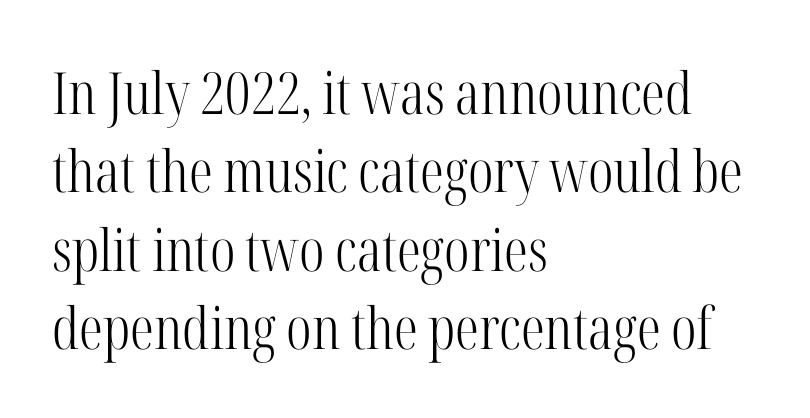
The space directly below the letters is spotless. Heaviness? Minimal to ordinary, like unemphasized prose. Is there much room between lines? A standard amount, neither cramped nor airy. The lines in this sample share a left origin and differ only in where they stop.
